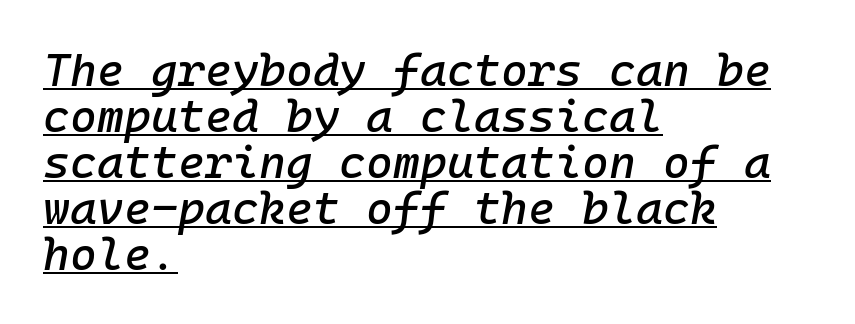
{"italic": "yes", "lean": "right", "slant_degrees": 10, "width": "normal", "stroke_contrast": "low", "x_height": "medium", "monospaced": "yes", "underline": "yes", "align": "left", "line_spacing": "tight", "line_spacing_ratio": 1.0, "letter_spacing": "normal", "letter_spacing_em": 0.0, "glyph_px": 46}
